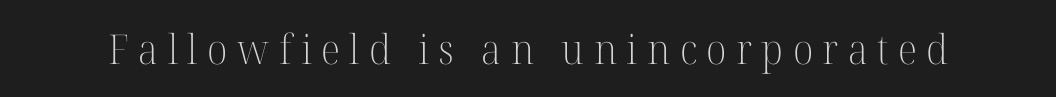
{"serif": "yes", "italic": "no", "bold": "no", "weight": "light", "width": "normal", "stroke_contrast": "high", "x_height": "medium", "monospaced": "no", "underline": "no", "letter_spacing": "wide", "letter_spacing_em": 0.23, "glyph_px": 41}
